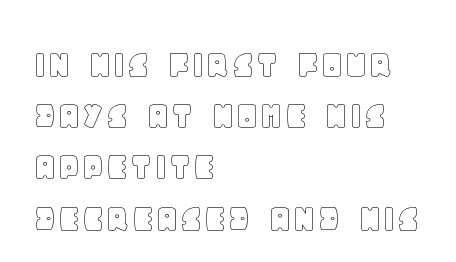
The image shows 42 px text type, upright; set left-aligned, line spacing 1.22x, normal letter spacing, not underlined; a large x-height.
